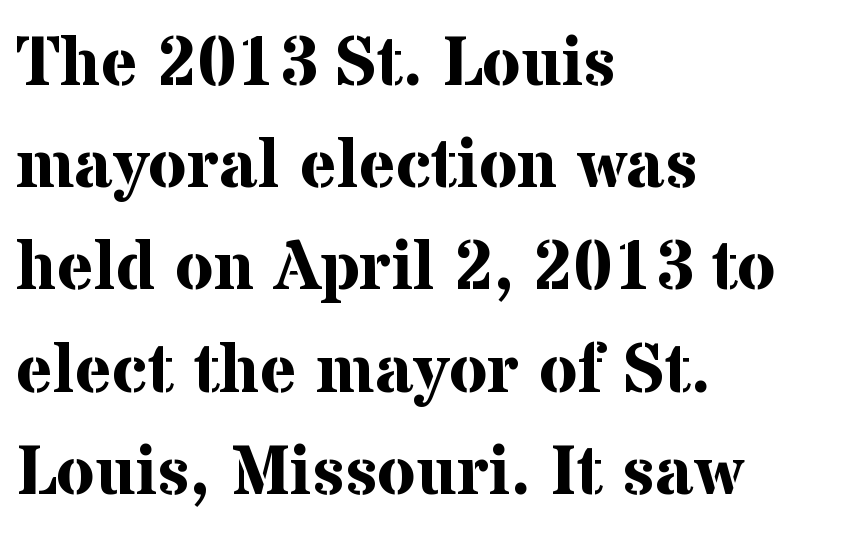
Q: Is the text bold? A: Yes.
Q: Is the text italic (slanted)? A: No, it is upright.
Q: Is the typeface a serif or a sans-serif typeface? A: Serif.
Q: Is the text underlined? A: No.
Q: How is the paragraph aligned? A: Left-aligned.
Q: Is the spacing between letters normal or unusually wide? A: Normal.
Q: Is the spacing between lines tight, normal or loose? A: Normal.
Q: Width (condensed, normal, or wide)? A: Normal.
Q: Stroke contrast? A: Medium.
Q: x-height? A: Medium.
Q: Monospaced? A: No.
